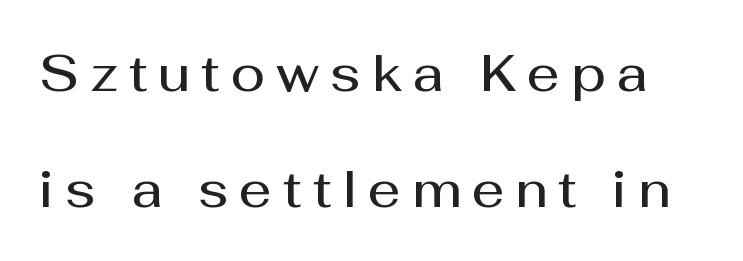
The image shows 51 px semibold sans-serif type, upright; set loose line spacing (2.27x), unusually wide letter spacing (+0.21 em), not underlined; medium stroke contrast and a medium x-height.
